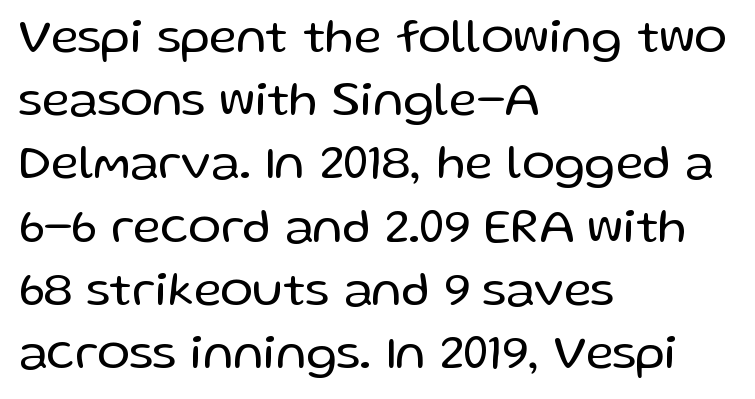
The image shows 49 px regular-weight sans-serif type, upright; set left-aligned, normal line spacing (1.29x), normal letter spacing, not underlined; low stroke contrast and a medium x-height.
